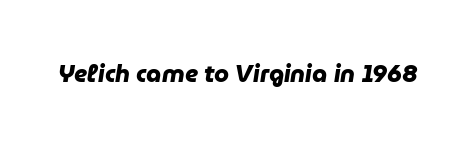
The image shows 24 px bold type; set normal letter spacing, not underlined.
